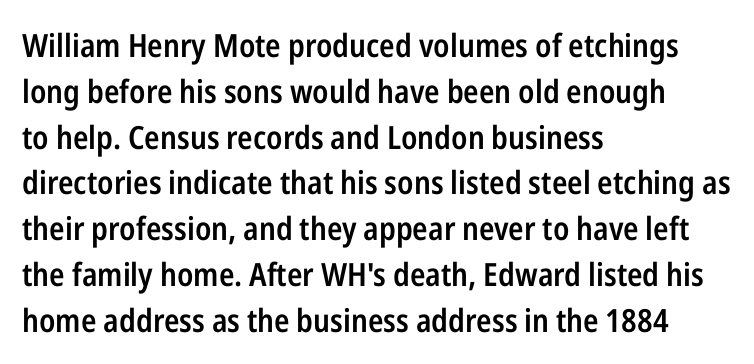
Q: Is the text bold? A: Semi-bold.
Q: Is the text italic (slanted)? A: No, it is upright.
Q: Is the typeface a serif or a sans-serif typeface? A: Sans-serif.
Q: Is the text underlined? A: No.
Q: How is the paragraph aligned? A: Left-aligned.
Q: Is the spacing between letters normal or unusually wide? A: Normal.
Q: Is the spacing between lines tight, normal or loose? A: Normal.
Q: Width (condensed, normal, or wide)? A: Condensed.
Q: Stroke contrast? A: Low.
Q: x-height? A: Medium.
Q: Monospaced? A: No.
